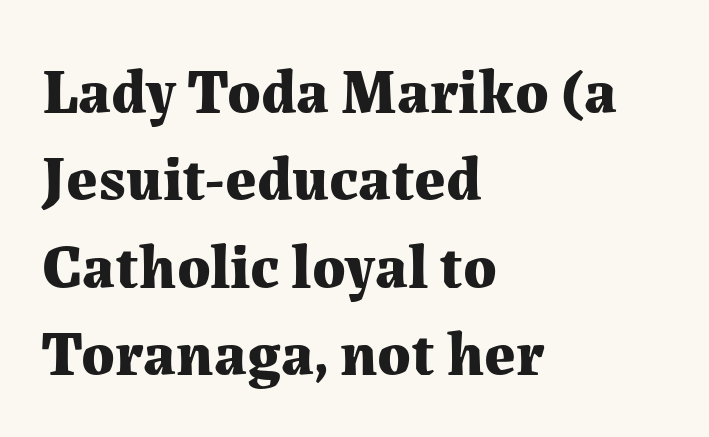
Q: Is the text bold? A: Yes.
Q: Is the text italic (slanted)? A: No, it is upright.
Q: Is the typeface a serif or a sans-serif typeface? A: Serif.
Q: Is the text underlined? A: No.
Q: How is the paragraph aligned? A: Left-aligned.
Q: Is the spacing between letters normal or unusually wide? A: Normal.
Q: Is the spacing between lines tight, normal or loose? A: Normal.
Q: Width (condensed, normal, or wide)? A: Normal.
Q: Stroke contrast? A: Medium.
Q: x-height? A: Medium.
Q: Monospaced? A: No.
